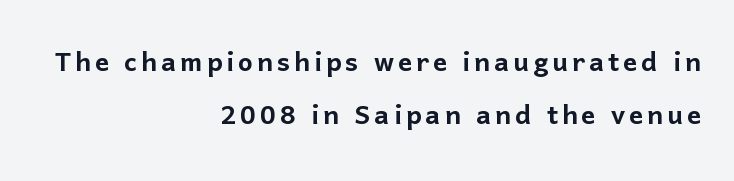
The image shows 35 px sans-serif type, upright; set right-aligned, normal line spacing (1.52x), not underlined; low stroke contrast and a medium x-height.
